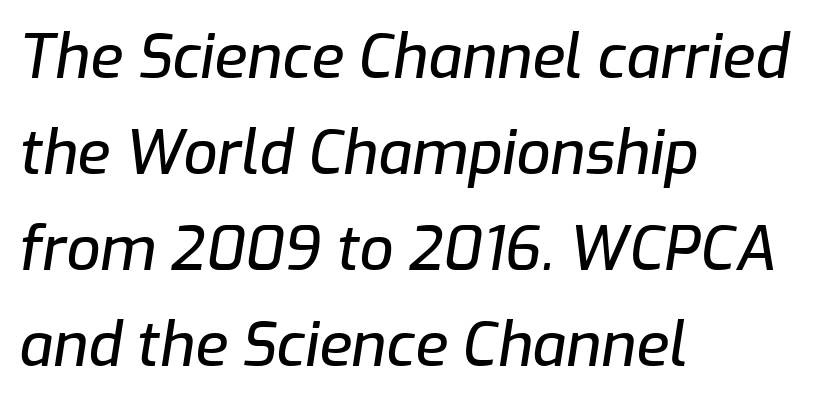
{"italic": "yes", "lean": "right", "slant_degrees": 9, "width": "normal", "stroke_contrast": "low", "x_height": "medium", "monospaced": "no", "underline": "no", "align": "left", "line_spacing": "normal", "line_spacing_ratio": 1.6, "letter_spacing": "normal", "letter_spacing_em": 0.0, "glyph_px": 60}
